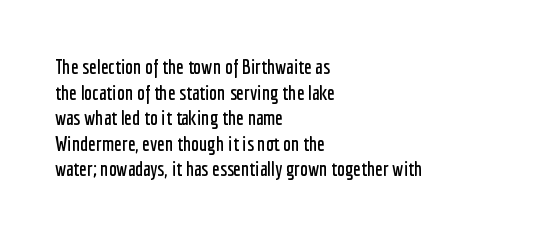
The image shows 20 px text type, upright; set left-aligned, normal line spacing (1.28x), normal letter spacing, not underlined.
